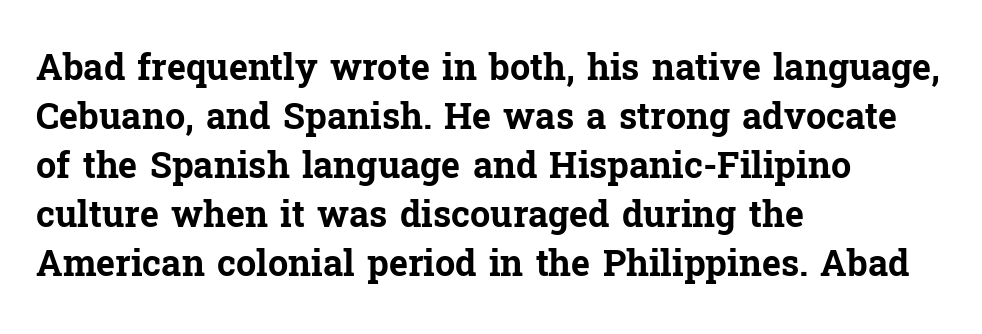
Q: Is the text bold? A: Yes.
Q: Is the text italic (slanted)? A: No, it is upright.
Q: Is the typeface a serif or a sans-serif typeface? A: Serif.
Q: Is the text underlined? A: No.
Q: How is the paragraph aligned? A: Left-aligned.
Q: Is the spacing between letters normal or unusually wide? A: Normal.
Q: Is the spacing between lines tight, normal or loose? A: Normal.
Q: Width (condensed, normal, or wide)? A: Normal.
Q: Stroke contrast? A: Low.
Q: x-height? A: Medium.
Q: Monospaced? A: No.
